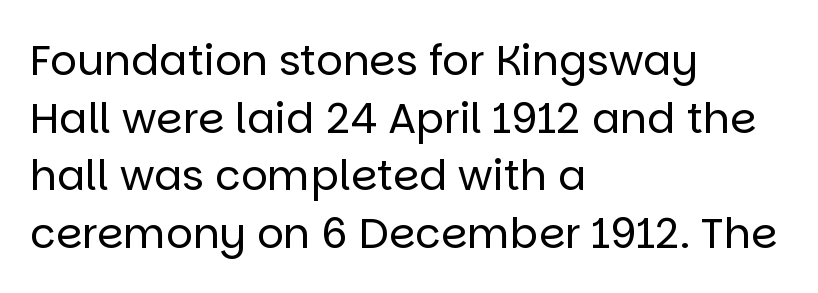
Q: Is the text bold? A: No.
Q: Is the text italic (slanted)? A: No, it is upright.
Q: Is the typeface a serif or a sans-serif typeface? A: Sans-serif.
Q: Is the text underlined? A: No.
Q: How is the paragraph aligned? A: Left-aligned.
Q: Is the spacing between letters normal or unusually wide? A: Normal.
Q: Is the spacing between lines tight, normal or loose? A: Normal.
Q: Width (condensed, normal, or wide)? A: Normal.
Q: Stroke contrast? A: Low.
Q: x-height? A: Large.
Q: Monospaced? A: No.
